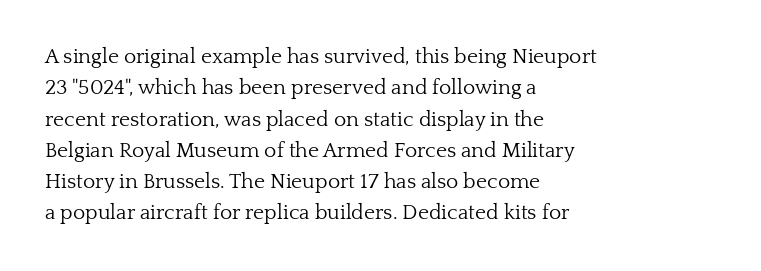
The image shows 21 px text type, upright; set left-aligned, normal line spacing (1.49x), normal letter spacing, not underlined.
